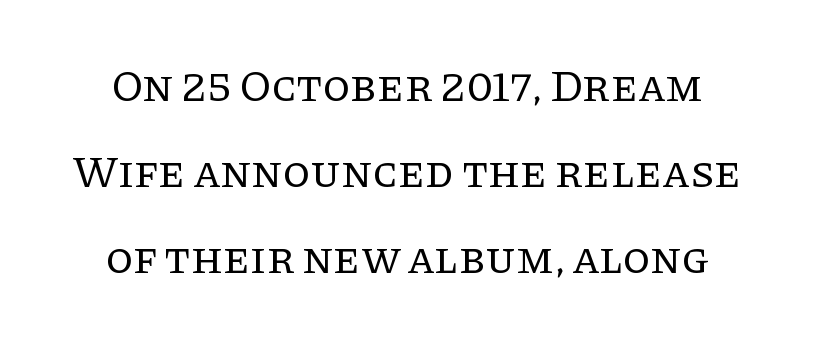
Classification — serif. Reading down the block, each line starts at a different indent, mirrored at its end. Quick note: interline space is abundant. The string is rendered with underlining switched off.
